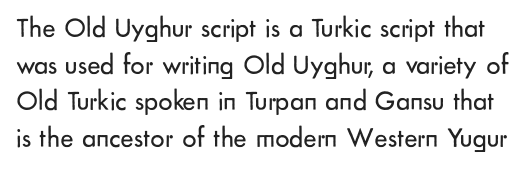
The image shows 28 px regular-weight sans-serif type, upright; set normal line spacing (1.31x), normal letter spacing, not underlined; low stroke contrast and a small x-height.
